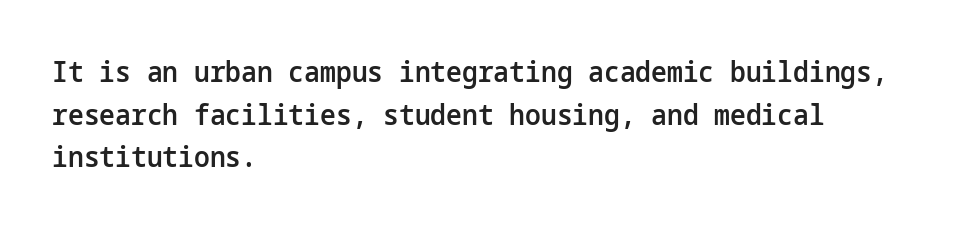
Q: Is the text bold? A: Semi-bold.
Q: Is the text italic (slanted)? A: No, it is upright.
Q: Is the typeface a serif or a sans-serif typeface? A: Sans-serif.
Q: Is the text underlined? A: No.
Q: How is the paragraph aligned? A: Left-aligned.
Q: Is the spacing between letters normal or unusually wide? A: Normal.
Q: Is the spacing between lines tight, normal or loose? A: Normal.
Q: Width (condensed, normal, or wide)? A: Normal.
Q: Stroke contrast? A: Low.
Q: x-height? A: Medium.
